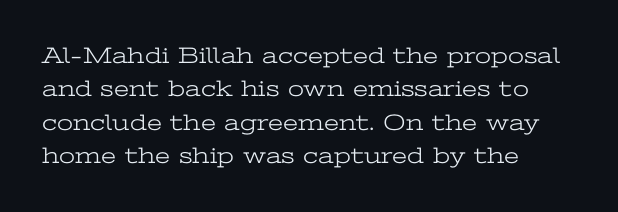
Q: Is the text bold? A: No.
Q: Is the text italic (slanted)? A: No, it is upright.
Q: Is the text underlined? A: No.
Q: How is the paragraph aligned? A: Left-aligned.
Q: Is the spacing between letters normal or unusually wide? A: Normal.
Q: Is the spacing between lines tight, normal or loose? A: Normal.
